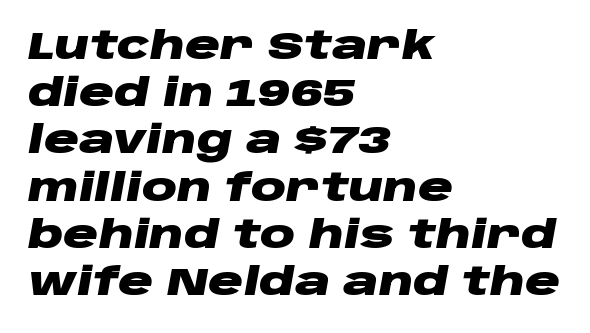
The image shows 39 px heavy, wide type, italic (leaning right); set left-aligned, line spacing 1.21x, normal letter spacing, not underlined; low stroke contrast and a large x-height.
